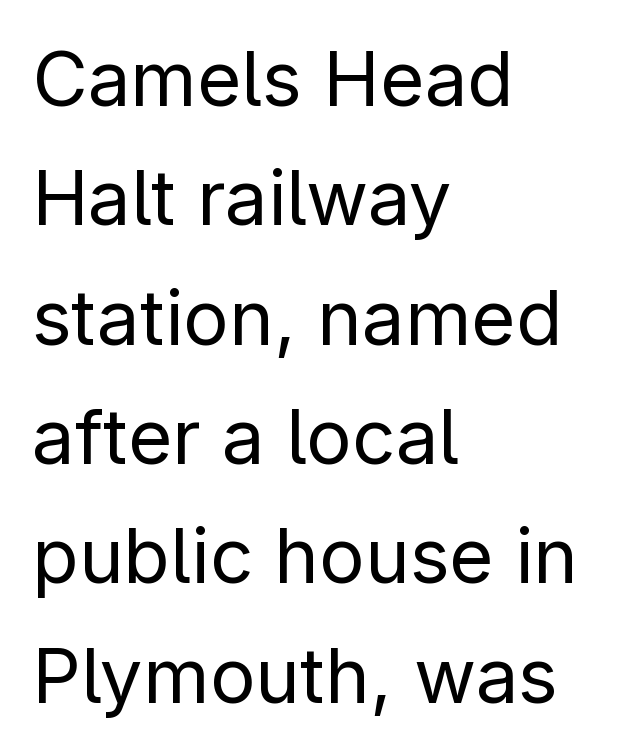
Q: Is the text bold? A: No.
Q: Is the text italic (slanted)? A: No, it is upright.
Q: Is the typeface a serif or a sans-serif typeface? A: Sans-serif.
Q: Is the text underlined? A: No.
Q: How is the paragraph aligned? A: Left-aligned.
Q: Is the spacing between letters normal or unusually wide? A: Normal.
Q: Is the spacing between lines tight, normal or loose? A: Normal.
Q: Width (condensed, normal, or wide)? A: Normal.
Q: Stroke contrast? A: Low.
Q: x-height? A: Medium.
Q: Monospaced? A: No.
